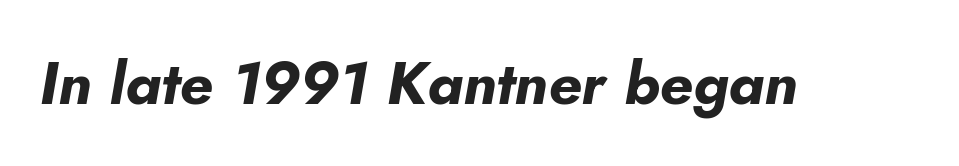
Q: Is the text bold? A: Yes.
Q: Is the text italic (slanted)? A: Yes, it leans right by about 5 degrees.
Q: Is the text underlined? A: No.
Q: Is the spacing between letters normal or unusually wide? A: Normal.
Q: Width (condensed, normal, or wide)? A: Normal.
Q: Stroke contrast? A: Low.
Q: x-height? A: Small.
Q: Monospaced? A: No.
